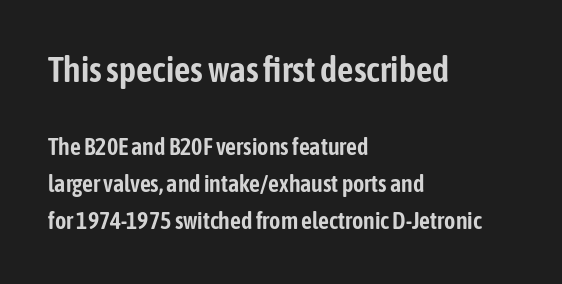
The image shows 36 px condensed sans-serif type, upright; set left-aligned, normal line spacing (1.54x), normal letter spacing, not underlined; the first (top) block is 1.5x larger; low stroke contrast and a medium x-height.
